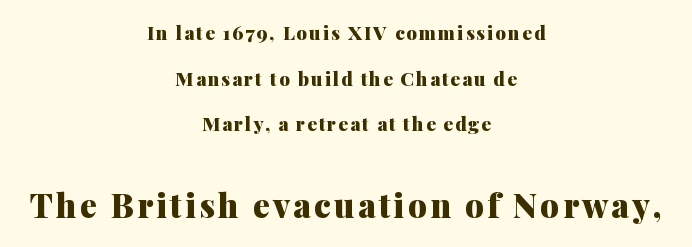
The image shows 33 px heavy serif type, upright; set centered, loose line spacing (2.4x), not underlined; the second (bottom) block is 1.74x larger; medium stroke contrast and a medium x-height.
